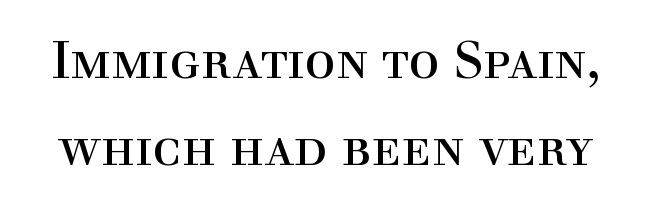
{"serif": "yes", "italic": "no", "bold": "no", "weight": "regular", "width": "normal", "x_height": "medium", "monospaced": "no", "underline": "no", "line_spacing": "normal", "line_spacing_ratio": 1.67, "letter_spacing": "normal", "letter_spacing_em": 0.0, "glyph_px": 52}
